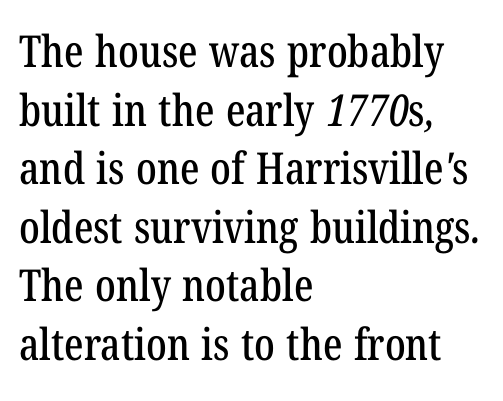
{"serif": "yes", "width": "condensed", "stroke_contrast": "low", "x_height": "medium", "monospaced": "no", "underline": "no", "align": "left", "line_spacing": "normal", "line_spacing_ratio": 1.33, "letter_spacing": "normal", "letter_spacing_em": 0.0, "glyph_px": 44}
